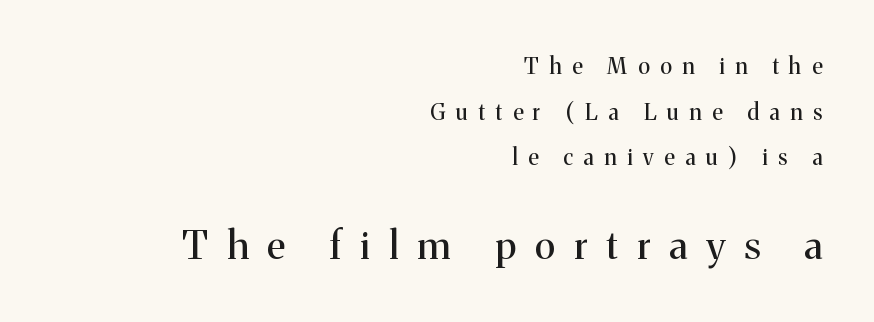
The image shows 39 px regular-weight serif type, upright; set right-aligned, loose line spacing (2.07x), unusually wide letter spacing (+0.49 em), not underlined; the second (bottom) block is 1.77x larger; medium stroke contrast and a medium x-height.
